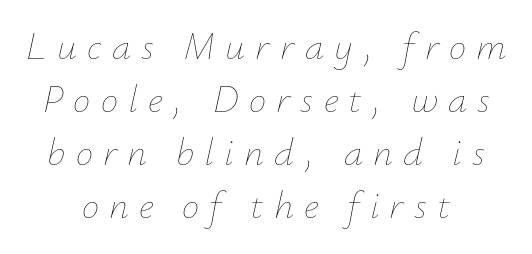
Q: Is the text bold? A: No.
Q: Is the text italic (slanted)? A: Yes, it leans right by about 12 degrees.
Q: Is the text underlined? A: No.
Q: How is the paragraph aligned? A: Centered.
Q: Is the spacing between letters normal or unusually wide? A: Unusually wide.
Q: Is the spacing between lines tight, normal or loose? A: Normal.
Q: Width (condensed, normal, or wide)? A: Normal.
Q: Stroke contrast? A: Low.
Q: x-height? A: Small.
Q: Monospaced? A: No.
